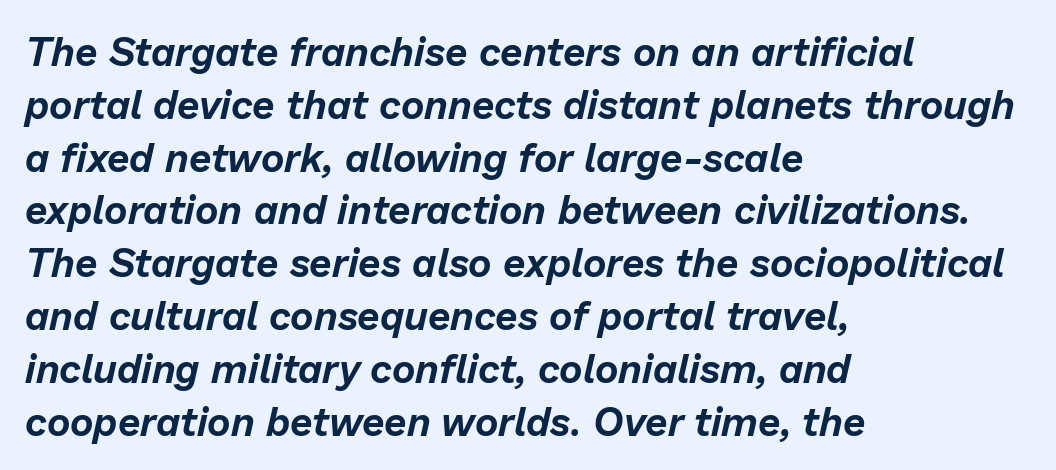
{"italic": "yes", "lean": "right", "slant_degrees": 13, "width": "normal", "stroke_contrast": "low", "x_height": "medium", "monospaced": "no", "underline": "no", "align": "left", "line_spacing": "normal", "line_spacing_ratio": 1.32, "letter_spacing": "normal", "letter_spacing_em": 0.0, "glyph_px": 40}
